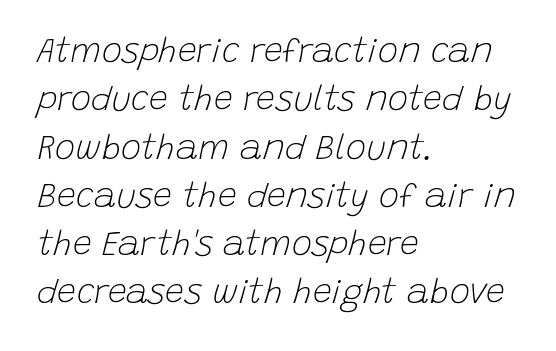
Designer's note — italics engaged. The passage shown is not underscored anywhere. Every row of glyphs begins at an identical x-position on the left. Vertical stems look standard width or narrower in stroke. Is this a fixed-width face? No — the glyphs have proportional, varying widths.
